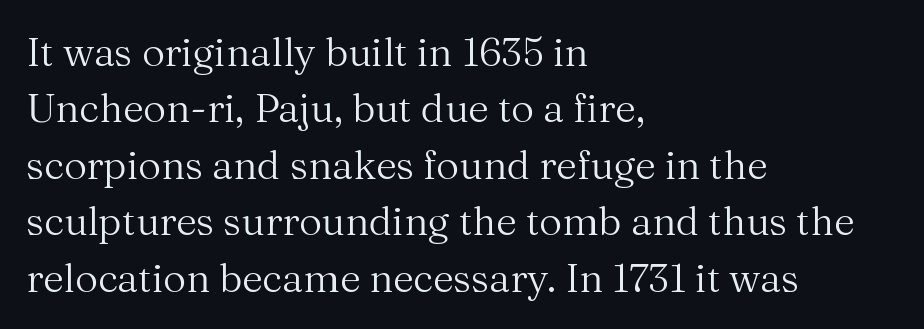
Q: Is the text bold? A: No.
Q: Is the text italic (slanted)? A: No, it is upright.
Q: Is the typeface a serif or a sans-serif typeface? A: Serif.
Q: Is the text underlined? A: No.
Q: How is the paragraph aligned? A: Left-aligned.
Q: Is the spacing between letters normal or unusually wide? A: Normal.
Q: Is the spacing between lines tight, normal or loose? A: Normal.
Q: Width (condensed, normal, or wide)? A: Normal.
Q: Stroke contrast? A: Medium.
Q: x-height? A: Medium.
Q: Monospaced? A: No.
